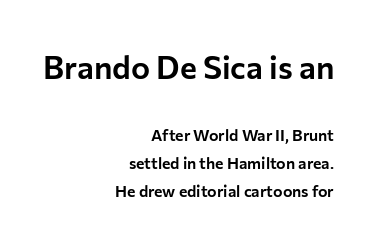
The image shows 32 px sans-serif type, upright; set right-aligned, line spacing 1.74x, normal letter spacing, not underlined; the first (top) block is 2.0x larger; low stroke contrast and a medium x-height.
